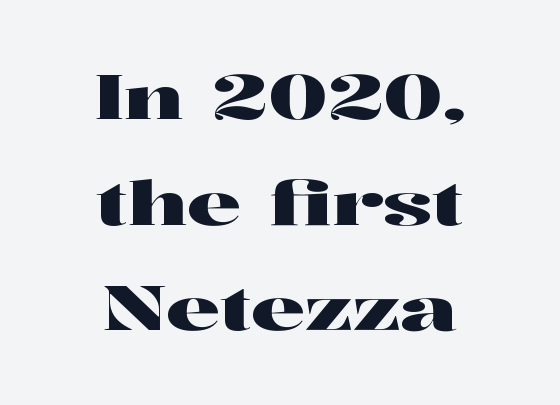
Q: Is the text italic (slanted)? A: No, it is upright.
Q: Is the typeface a serif or a sans-serif typeface? A: Serif.
Q: Is the text underlined? A: No.
Q: How is the paragraph aligned? A: Centered.
Q: Is the spacing between letters normal or unusually wide? A: Normal.
Q: Width (condensed, normal, or wide)? A: Wide.
Q: Stroke contrast? A: High.
Q: x-height? A: Medium.
Q: Monospaced? A: No.
